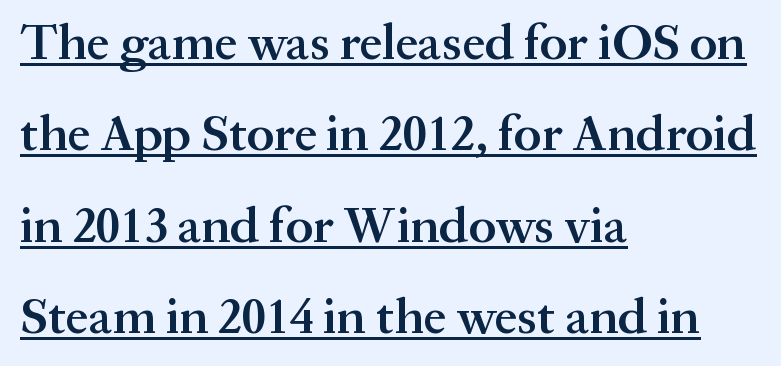
The image shows 51 px semibold serif type, upright; set left-aligned, line spacing 1.79x, normal letter spacing, underlined; medium stroke contrast and a medium x-height.
